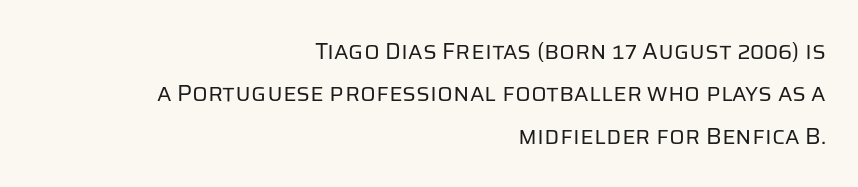
Posture: straight, roman, zero tilt. Words appear dense and cohesive because spacing is normal. Is the block centered? No — it sits flush against the right margin. The letterforms sit at book weight or below. No word sits above an underline.
